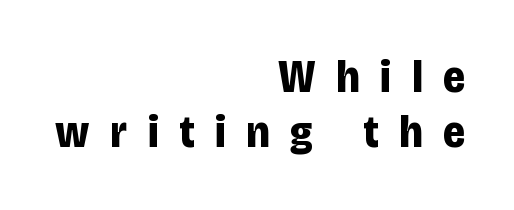
The image shows 46 px bold, condensed sans-serif type, upright; set right-aligned, line spacing 1.2x, unusually wide letter spacing (+0.45 em), not underlined; low stroke contrast and a large x-height.
